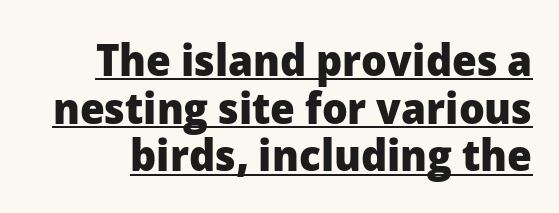
Inter-character spacing is left at the font's built-in metrics. Each line of the rendering has a horizontal stroke beneath the glyphs. Each glyph is drawn with heavy, bold strokes. The text was rendered using a sans face with plain stroke endings.
